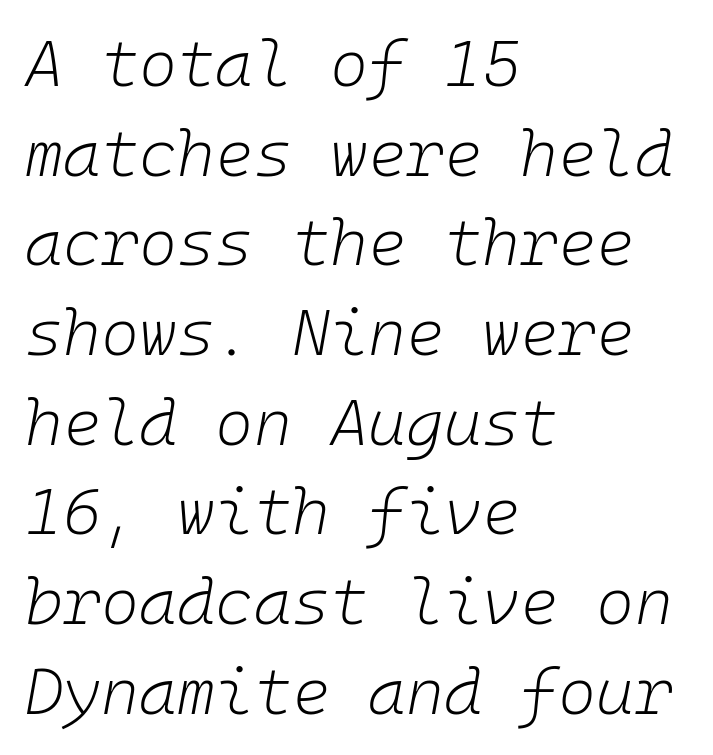
Q: Is the text bold? A: No.
Q: Is the text italic (slanted)? A: Yes, it leans right by about 10 degrees.
Q: Is the text underlined? A: No.
Q: How is the paragraph aligned? A: Left-aligned.
Q: Is the spacing between letters normal or unusually wide? A: Normal.
Q: Is the spacing between lines tight, normal or loose? A: Normal.
Q: Width (condensed, normal, or wide)? A: Normal.
Q: Stroke contrast? A: Low.
Q: x-height? A: Medium.
Q: Monospaced? A: Yes.
